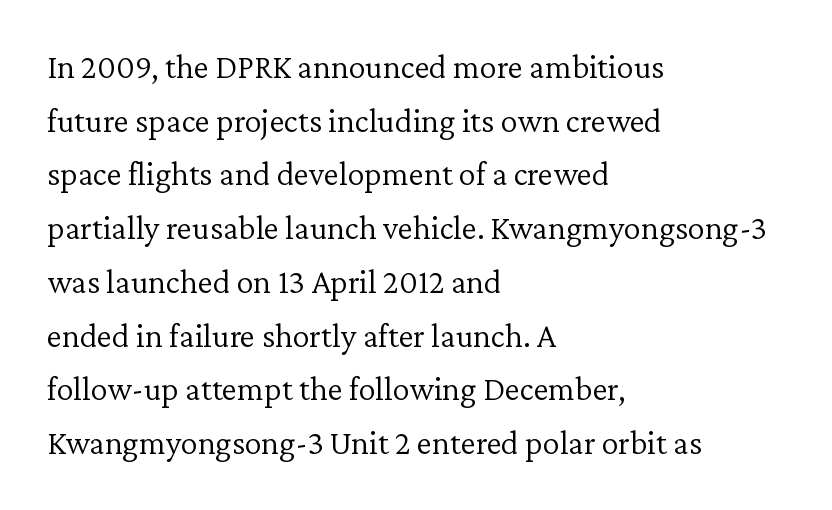
The image shows 34 px light serif type, upright; set left-aligned, normal line spacing (1.58x), normal letter spacing, not underlined; low stroke contrast and a medium x-height.
